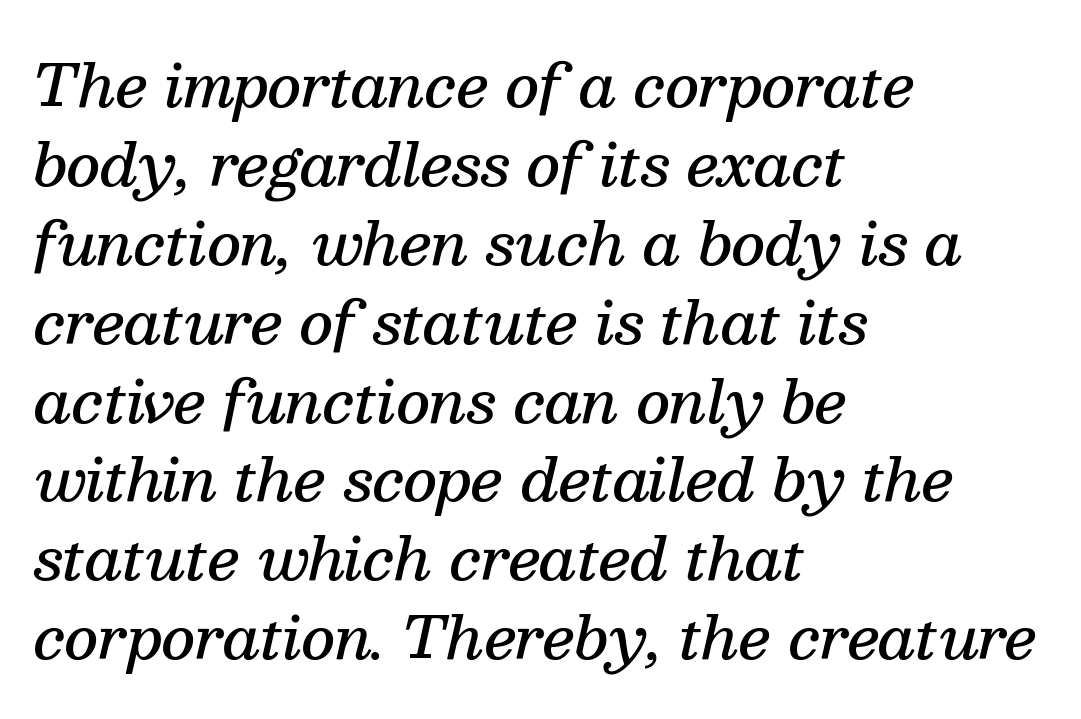
{"serif": "yes", "italic": "yes", "lean": "right", "slant_degrees": 13, "bold": "semi", "weight": "semibold", "width": "normal", "stroke_contrast": "medium", "x_height": "medium", "monospaced": "no", "underline": "no", "align": "left", "line_spacing": "normal", "line_spacing_ratio": 1.36, "letter_spacing": "normal", "letter_spacing_em": 0.0, "glyph_px": 58}
